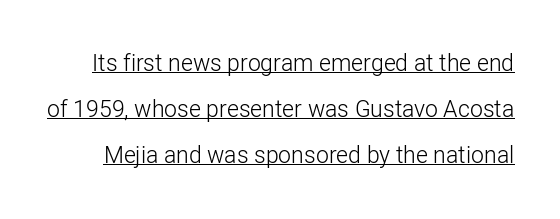
The image shows 23 px text type, upright; set loose line spacing (1.99x), normal letter spacing, underlined.
